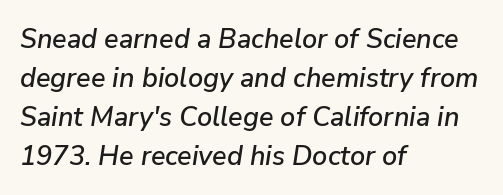
Each row of text sits above clean, open space. Vertical spacing — default. The paragraph has a hard left edge and a soft right edge. Emphasis-style slanted type is in use. Nobody touched the tracking dial on this one.
